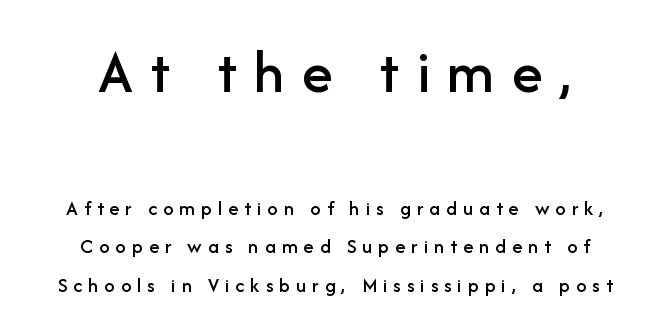
{"serif": "no", "italic": "no", "width": "normal", "stroke_contrast": "low", "x_height": "medium", "monospaced": "no", "underline": "no", "align": "center", "line_spacing_ratio": 1.84, "letter_spacing": "wide", "letter_spacing_em": 0.28, "larger_block": "first", "size_ratio": 2.95, "glyph_px": 62}
